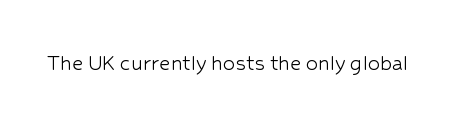
The image shows 24 px text type, upright; set normal letter spacing, not underlined.
